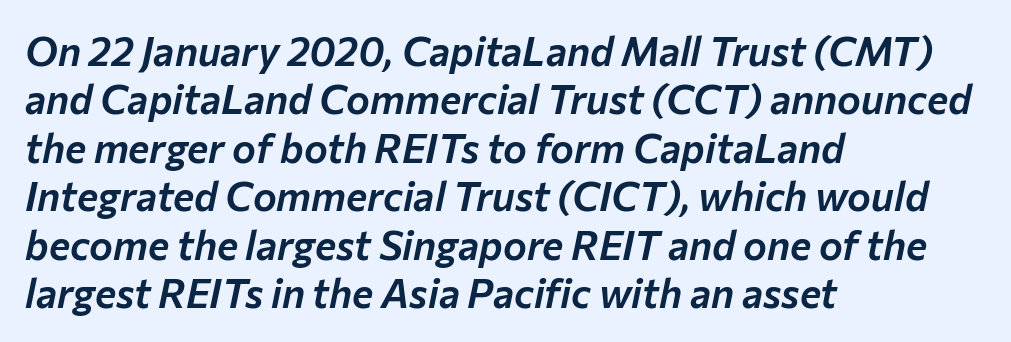
The letters advance in unequal steps, a hallmark of proportional type. This rendering features lettering with no underline. This rendering uses left alignment, leaving the right contour irregular. The passage shown has conventional tracking throughout. Emphasis-style slanted type is in use.
